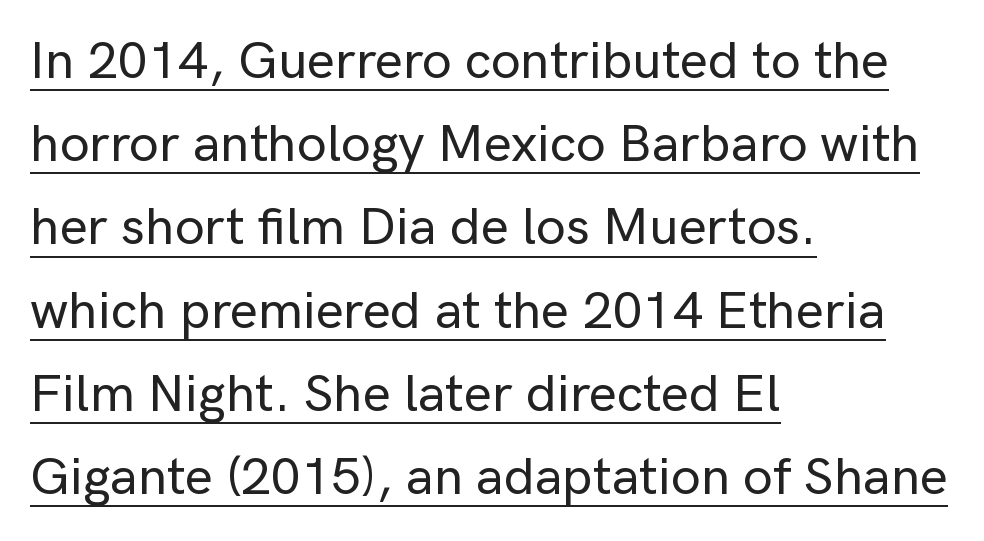
Summary of vertical rhythm: regular, with standard interline spacing. In terms of letterspacing, this is plain default setting. These characters rest on top of a visible drawn line. The letters advance in unequal steps, a hallmark of proportional type. These lines are set flush left with a ragged right edge. The letters carry no serifs — their stems end cleanly without finishing strokes.
